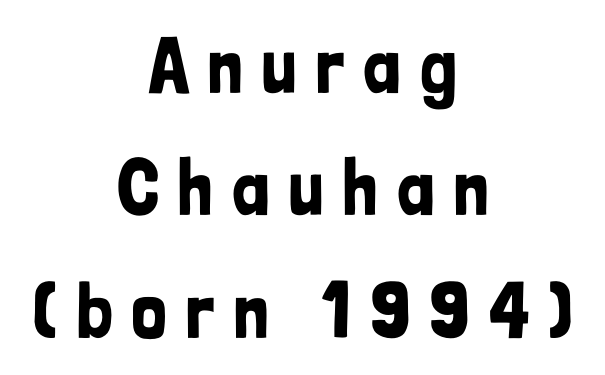
The image shows 80 px condensed sans-serif type, upright; set centered, normal line spacing (1.53x), unusually wide letter spacing (+0.23 em), not underlined; low stroke contrast and a medium x-height.
